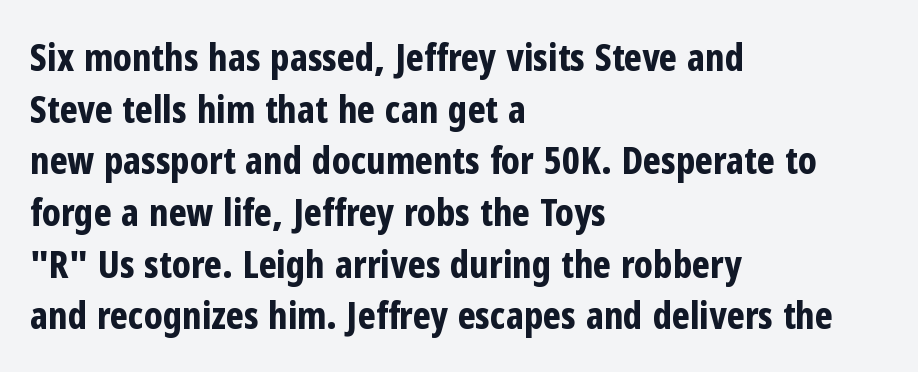
{"serif": "no", "italic": "no", "bold": "yes", "weight": "bold", "width": "condensed", "stroke_contrast": "low", "x_height": "medium", "monospaced": "no", "underline": "no", "align": "left", "line_spacing": "normal", "line_spacing_ratio": 1.36, "letter_spacing": "normal", "letter_spacing_em": 0.0, "glyph_px": 38}
